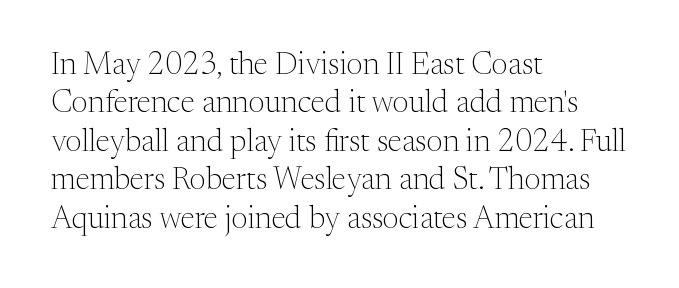
{"serif": "yes", "italic": "no", "bold": "no", "weight": "light", "width": "normal", "stroke_contrast": "medium", "x_height": "medium", "monospaced": "no", "underline": "no", "align": "left", "line_spacing_ratio": 1.24, "letter_spacing": "normal", "letter_spacing_em": 0.0, "glyph_px": 31}
